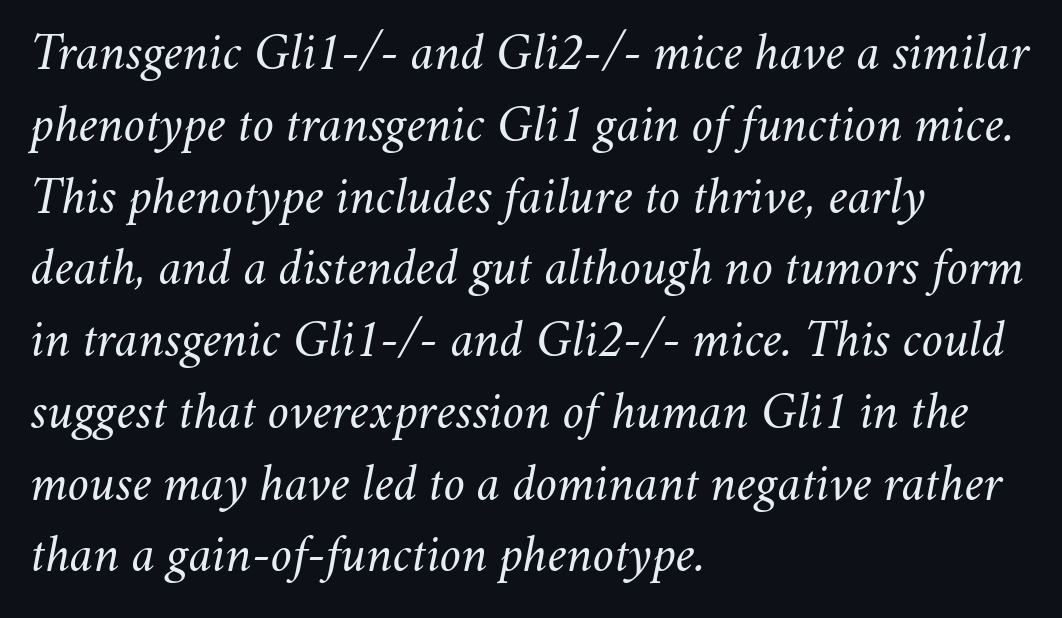
{"italic": "yes", "lean": "right", "slant_degrees": 11, "bold": "no", "weight": "regular", "width": "normal", "stroke_contrast": "medium", "x_height": "small", "monospaced": "no", "underline": "no", "align": "left", "line_spacing": "normal", "line_spacing_ratio": 1.38, "letter_spacing": "normal", "letter_spacing_em": 0.0, "glyph_px": 52}
